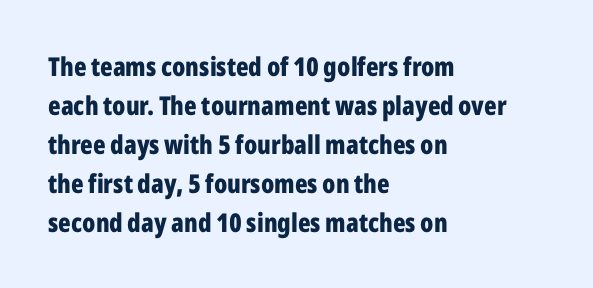
Successive baselines arrive at the customary interval. Nope, not italic — everything's standing straight. Stroke thickness is high; the sample reads as a true bold. Line starts are locked; line ends wander. Clear beneath every line of the passage. The line texture is even and compact thanks to regular tracking.
